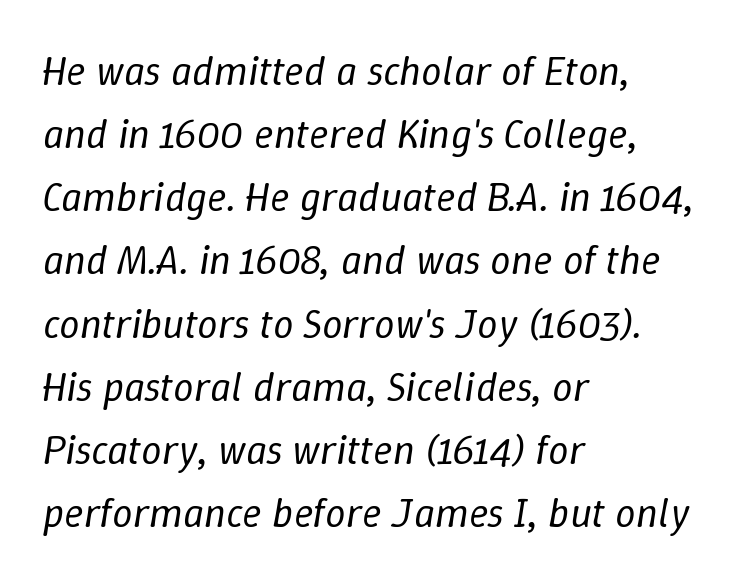
{"italic": "yes", "lean": "right", "slant_degrees": 9, "bold": "no", "weight": "regular", "width": "normal", "stroke_contrast": "low", "x_height": "medium", "monospaced": "no", "underline": "no", "align": "left", "line_spacing": "normal", "line_spacing_ratio": 1.54, "letter_spacing": "normal", "letter_spacing_em": 0.0, "glyph_px": 41}
